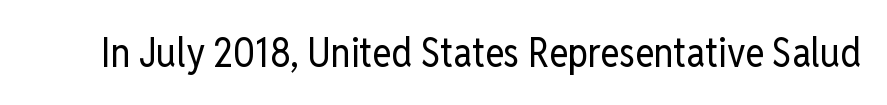
{"serif": "no", "italic": "no", "bold": "no", "weight": "regular", "width": "condensed", "stroke_contrast": "low", "x_height": "medium", "monospaced": "no", "underline": "no", "letter_spacing": "normal", "letter_spacing_em": 0.0, "glyph_px": 40}
